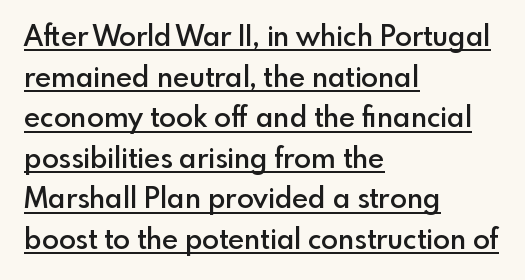
The image shows 28 px semibold sans-serif type, upright; set left-aligned, normal line spacing (1.45x), normal letter spacing, underlined; a small x-height.
